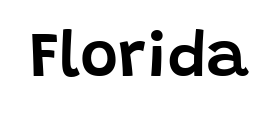
The line texture is even and compact thanks to regular tracking. A typesetter would label this face a sans. The axis of the letterforms is exactly vertical. Nobody drew a line under any word here. The letters advance in unequal steps, a hallmark of proportional type.
